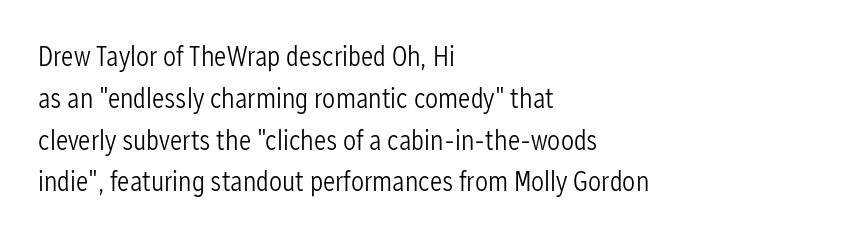
{"serif": "no", "italic": "no", "bold": "no", "weight": "light", "width": "condensed", "stroke_contrast": "low", "x_height": "medium", "monospaced": "no", "underline": "no", "align": "left", "line_spacing": "normal", "line_spacing_ratio": 1.44, "letter_spacing": "normal", "letter_spacing_em": 0.0, "glyph_px": 29}
